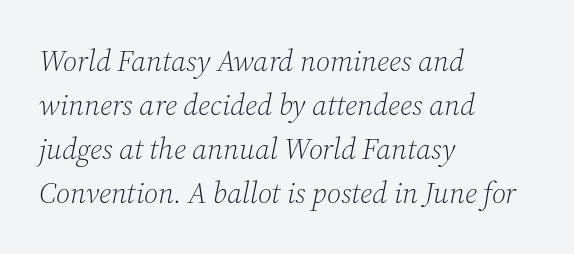
A typesetter would label this face a serif. Think standard paragraph weight, or any step lighter than that. Glyph-to-glyph distance matches everyday printed text. A typesetter would mark this as italic.
